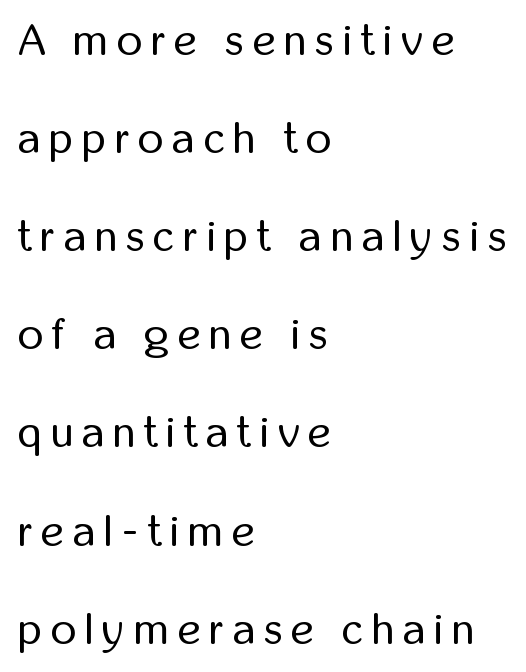
The image shows 44 px regular-weight, condensed sans-serif type, upright; set left-aligned, loose line spacing (2.23x), unusually wide letter spacing (+0.2 em), not underlined; low stroke contrast and a medium x-height.
